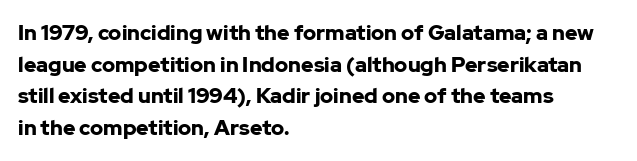
This is roman type, the default non-slanted kind. Observe the ordinary spacing: letters are neighbours, not strangers. The space between consecutive lines is moderate. Leftover space on each line is placed entirely after the last word. The string is rendered with underlining switched off. What weight is shown? A full bold with thick strokes.
